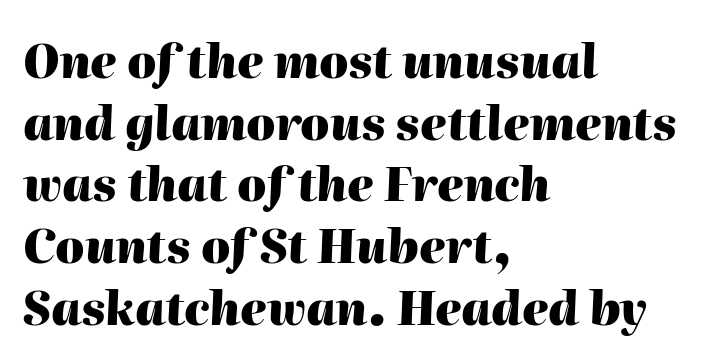
Q: Is the text bold? A: Yes.
Q: Is the text italic (slanted)? A: Yes, it leans right by about 2 degrees.
Q: Is the text underlined? A: No.
Q: How is the paragraph aligned? A: Left-aligned.
Q: Is the spacing between letters normal or unusually wide? A: Normal.
Q: Is the spacing between lines tight, normal or loose? A: Normal.
Q: Width (condensed, normal, or wide)? A: Normal.
Q: Stroke contrast? A: High.
Q: x-height? A: Medium.
Q: Monospaced? A: No.
